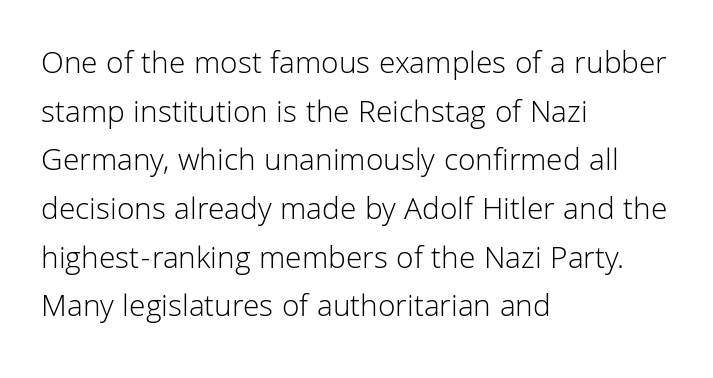
Q: Is the text bold? A: No.
Q: Is the text italic (slanted)? A: No, it is upright.
Q: Is the typeface a serif or a sans-serif typeface? A: Sans-serif.
Q: Is the text underlined? A: No.
Q: How is the paragraph aligned? A: Left-aligned.
Q: Is the spacing between letters normal or unusually wide? A: Normal.
Q: Is the spacing between lines tight, normal or loose? A: Normal.
Q: Width (condensed, normal, or wide)? A: Normal.
Q: Stroke contrast? A: Low.
Q: x-height? A: Medium.
Q: Monospaced? A: No.
